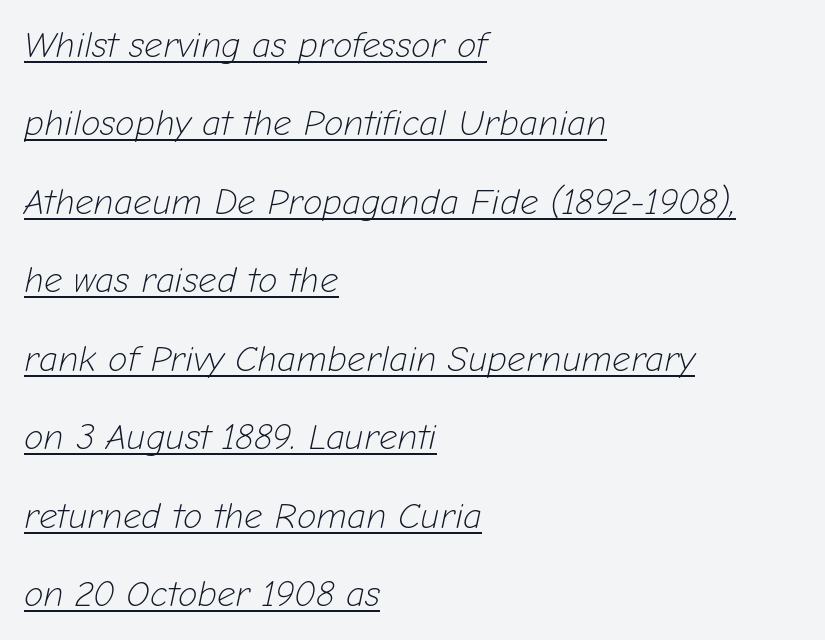
In terms of leading, this rendering errs on the spacious side. The setting favours the left margin, as ordinary paragraphs usually do. Here the designer chose a conventional face with non-uniform glyph widths. The typography opts for an oblique posture over an upright one.
